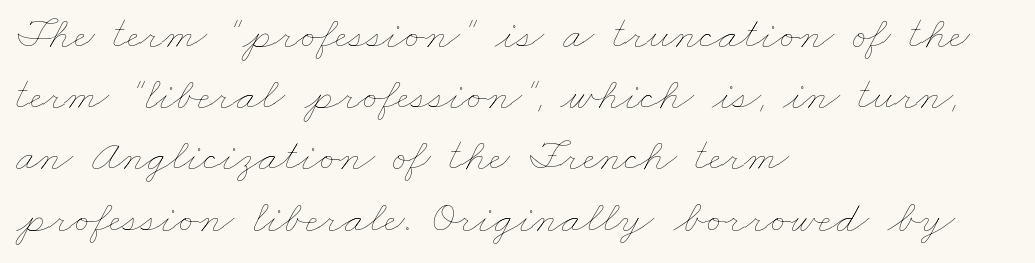
Q: Is the text bold? A: No.
Q: Is the text underlined? A: No.
Q: How is the paragraph aligned? A: Left-aligned.
Q: Is the spacing between letters normal or unusually wide? A: Normal.
Q: Is the spacing between lines tight, normal or loose? A: Normal.
Q: Width (condensed, normal, or wide)? A: Wide.
Q: Stroke contrast? A: Low.
Q: x-height? A: Small.
Q: Monospaced? A: No.
